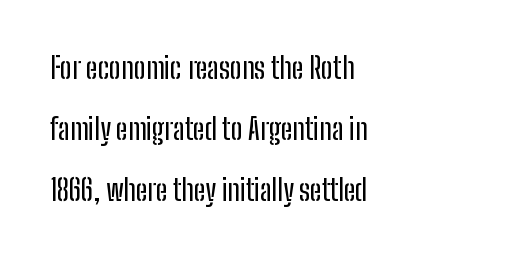
{"serif": "no", "italic": "no", "width": "condensed", "stroke_contrast": "low", "x_height": "medium", "monospaced": "no", "underline": "no", "align": "left", "line_spacing": "loose", "line_spacing_ratio": 2.1, "letter_spacing": "normal", "letter_spacing_em": 0.0, "glyph_px": 29}
